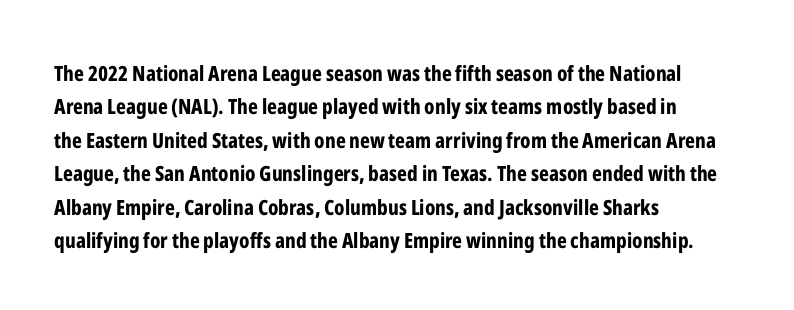
The image shows 21 px bold type, upright; set left-aligned, normal line spacing (1.59x), normal letter spacing, not underlined.
